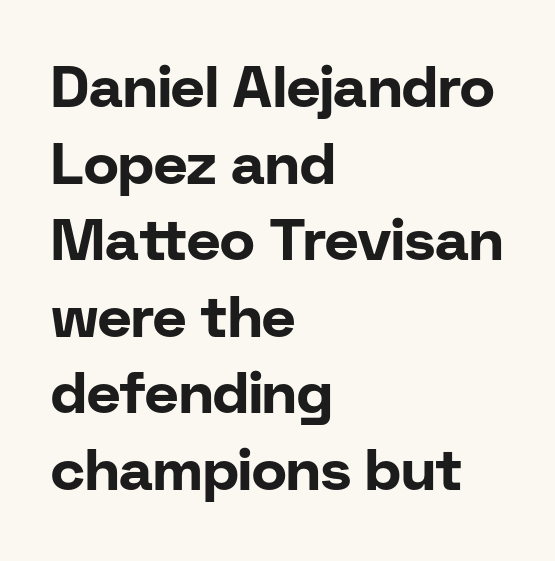
Q: Is the text bold? A: Yes.
Q: Is the text italic (slanted)? A: No, it is upright.
Q: Is the typeface a serif or a sans-serif typeface? A: Sans-serif.
Q: Is the text underlined? A: No.
Q: How is the paragraph aligned? A: Left-aligned.
Q: Is the spacing between letters normal or unusually wide? A: Normal.
Q: Is the spacing between lines tight, normal or loose? A: Normal.
Q: Width (condensed, normal, or wide)? A: Normal.
Q: Stroke contrast? A: Low.
Q: x-height? A: Medium.
Q: Monospaced? A: No.
